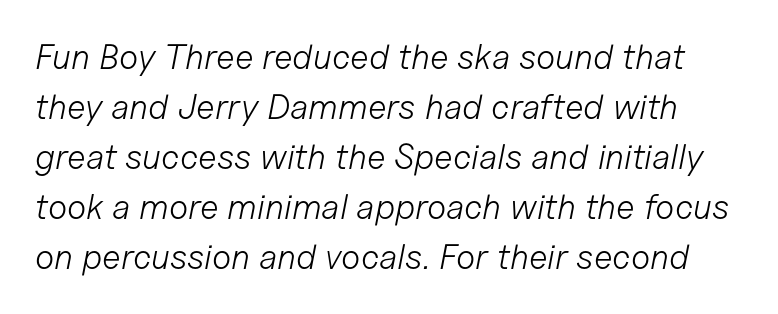
Q: Is the text bold? A: No.
Q: Is the text italic (slanted)? A: Yes, it leans right by about 11 degrees.
Q: Is the text underlined? A: No.
Q: Is the spacing between letters normal or unusually wide? A: Normal.
Q: Is the spacing between lines tight, normal or loose? A: Normal.
Q: Width (condensed, normal, or wide)? A: Normal.
Q: Stroke contrast? A: Low.
Q: x-height? A: Medium.
Q: Monospaced? A: No.
